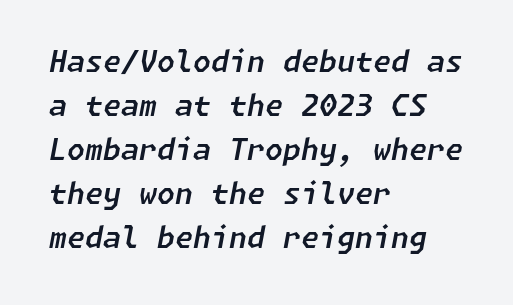
{"italic": "yes", "lean": "right", "slant_degrees": 11, "width": "normal", "stroke_contrast": "low", "x_height": "medium", "underline": "no", "align": "left", "line_spacing": "normal", "line_spacing_ratio": 1.52, "letter_spacing": "normal", "letter_spacing_em": 0.0, "glyph_px": 29}
